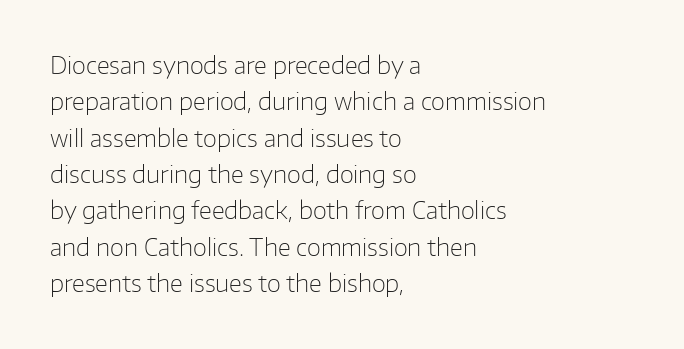
The image shows 23 px text type, upright; set left-aligned, normal line spacing (1.58x), normal letter spacing, not underlined.
